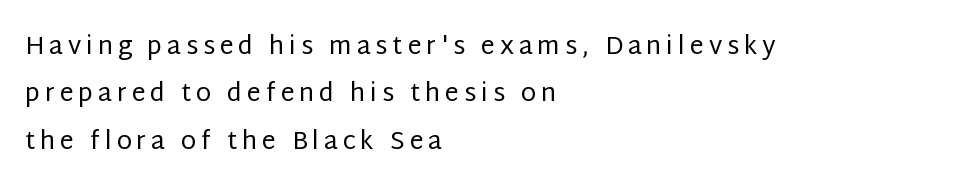
Q: Is the text bold? A: No.
Q: Is the text italic (slanted)? A: No, it is upright.
Q: Is the text underlined? A: No.
Q: How is the paragraph aligned? A: Left-aligned.
Q: Is the spacing between lines tight, normal or loose? A: Loose.
